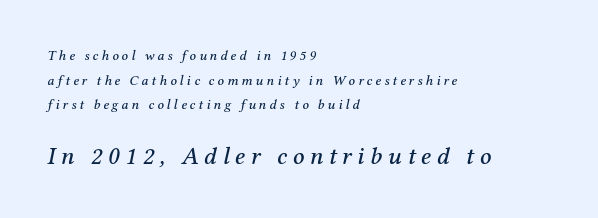
The image shows 25 px text type, italic (leaning right); set left-aligned, line spacing 1.76x, unusually wide letter spacing (+0.22 em), not underlined; the second (bottom) block is 1.79x larger.
